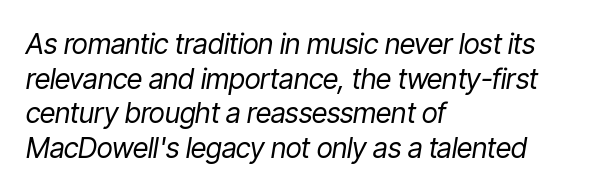
{"italic": "yes", "lean": "right", "slant_degrees": 9, "bold": "no", "weight": "regular", "width": "condensed", "stroke_contrast": "low", "x_height": "medium", "monospaced": "no", "underline": "no", "align": "left", "line_spacing_ratio": 1.24, "letter_spacing": "normal", "letter_spacing_em": 0.0, "glyph_px": 28}
